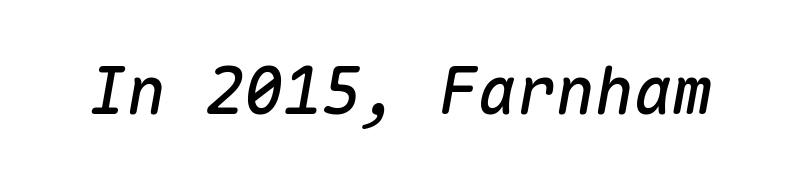
The image shows 65 px text type, italic (leaning right), monospaced; set normal letter spacing, not underlined; medium stroke contrast and a medium x-height.
